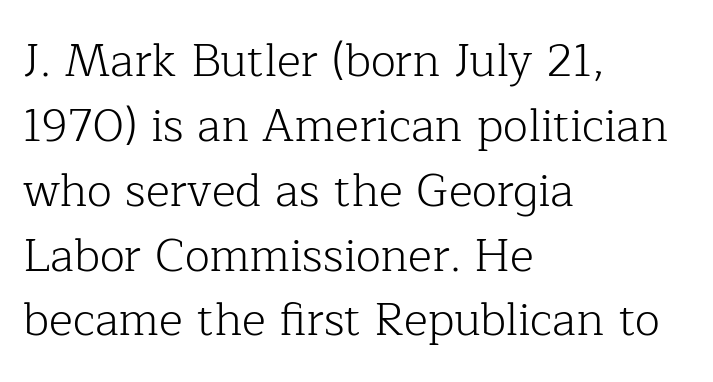
Quick note: interline space is typical. Weight: in the light-to-regular range. One-word summary of the alignment: left. In terms of posture, this sample is upright. Underlining? Definitely not there. The type is set solid horizontally, with unmodified tracking.
